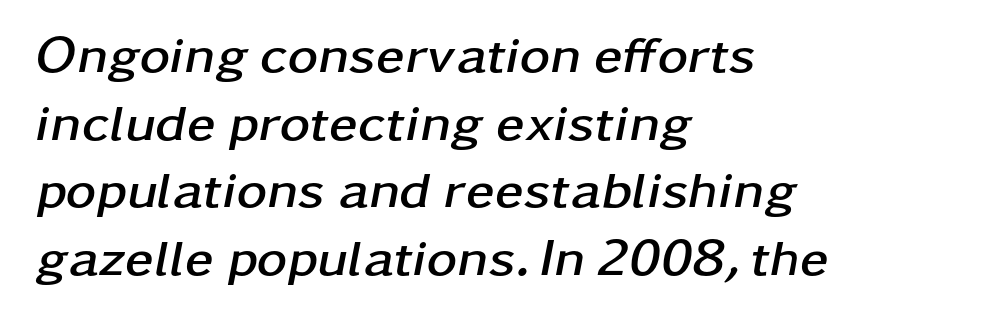
Q: Is the text bold? A: Yes.
Q: Is the text italic (slanted)? A: Yes, it leans right by about 11 degrees.
Q: Is the text underlined? A: No.
Q: How is the paragraph aligned? A: Left-aligned.
Q: Is the spacing between letters normal or unusually wide? A: Normal.
Q: Is the spacing between lines tight, normal or loose? A: Normal.
Q: Width (condensed, normal, or wide)? A: Wide.
Q: Stroke contrast? A: Low.
Q: x-height? A: Medium.
Q: Monospaced? A: No.
